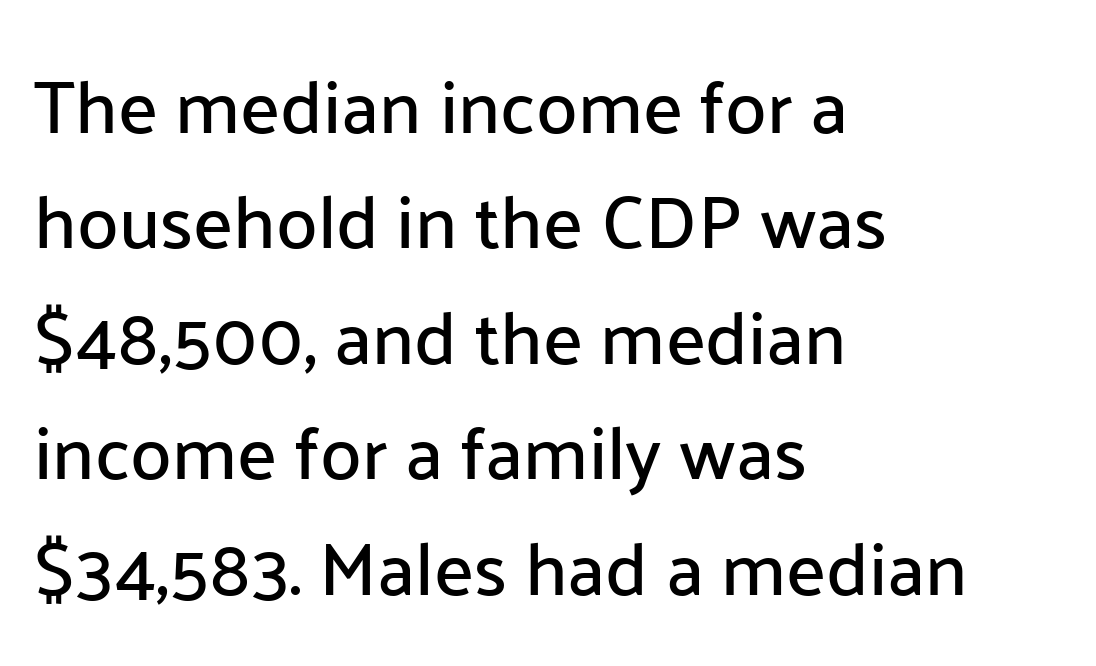
The vertical gap from one line to the next is medium. Letterform terminals end flat and unadorned throughout the passage. Tall strokes in this sample are plumb rather than angled. You could call the tracking neutral — neither tight nor loose.
